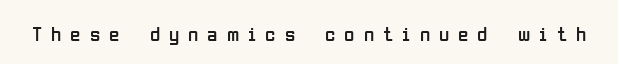
Q: Is the text bold? A: No.
Q: Is the text italic (slanted)? A: No, it is upright.
Q: Is the text underlined? A: No.
Q: Is the spacing between letters normal or unusually wide? A: Unusually wide.
